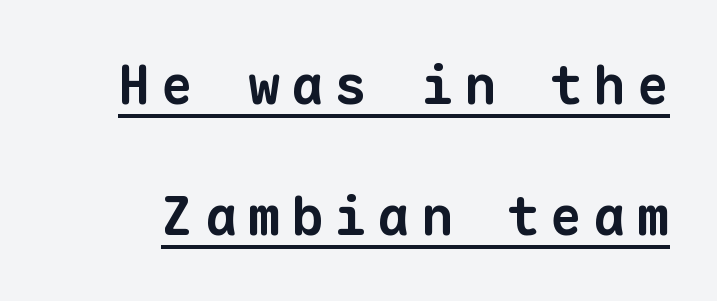
{"serif": "no", "bold": "yes", "weight": "bold", "width": "normal", "stroke_contrast": "low", "x_height": "medium", "monospaced": "yes", "underline": "yes", "line_spacing": "loose", "line_spacing_ratio": 2.43, "letter_spacing": "wide", "letter_spacing_em": 0.2, "glyph_px": 54}
